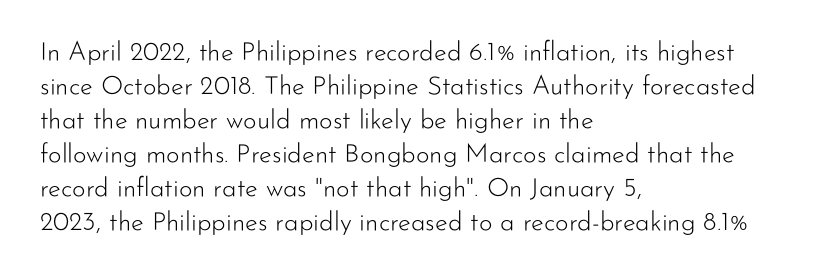
The image shows 26 px text type, upright; set left-aligned, normal line spacing (1.31x), normal letter spacing, not underlined.
